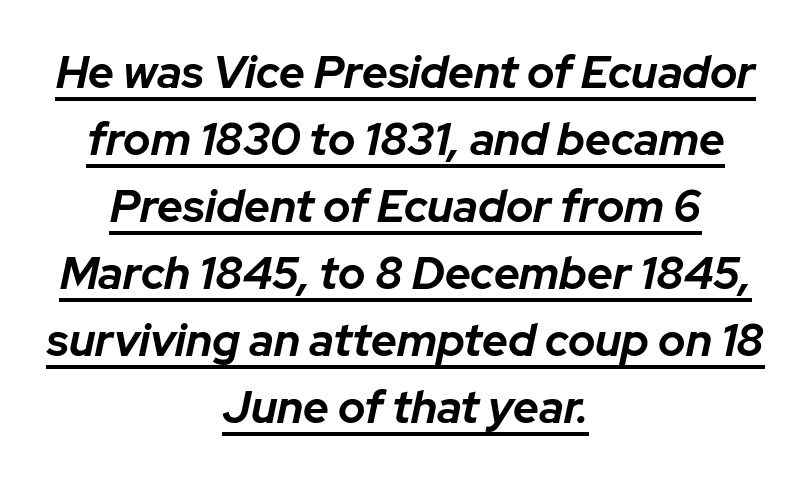
The image shows 45 px bold type, italic (leaning right); set centered, normal line spacing (1.49x), normal letter spacing, underlined; low stroke contrast and a medium x-height.
